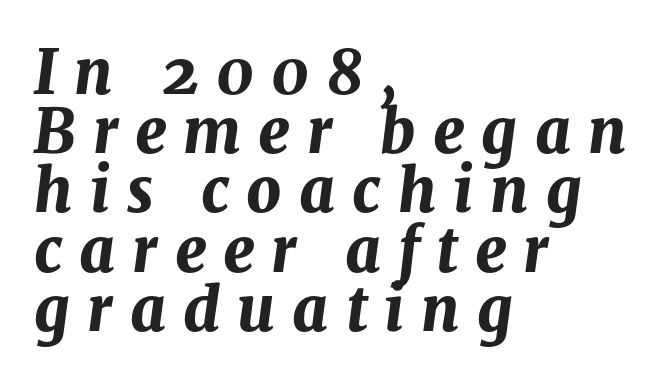
The image shows 61 px bold type, italic (leaning right); set left-aligned, tight line spacing (0.97x), unusually wide letter spacing (+0.28 em), not underlined; medium stroke contrast and a medium x-height.
